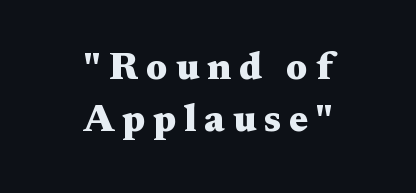
Q: Is the text bold? A: Yes.
Q: Is the text italic (slanted)? A: No, it is upright.
Q: Is the typeface a serif or a sans-serif typeface? A: Serif.
Q: Is the text underlined? A: No.
Q: How is the paragraph aligned? A: Centered.
Q: Is the spacing between letters normal or unusually wide? A: Unusually wide.
Q: Is the spacing between lines tight, normal or loose? A: Normal.
Q: Width (condensed, normal, or wide)? A: Wide.
Q: Stroke contrast? A: Medium.
Q: x-height? A: Medium.
Q: Monospaced? A: No.
